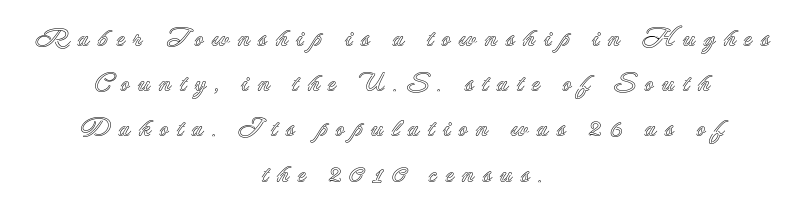
The image shows 26 px text type; set centered, line spacing 1.74x, unusually wide letter spacing (+0.31 em), not underlined.
